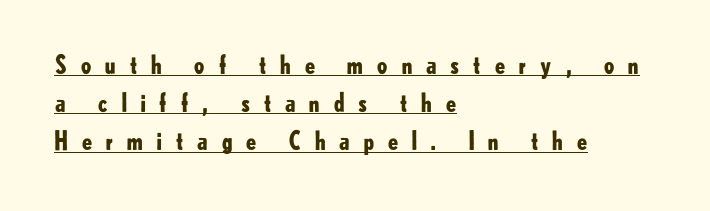
{"italic": "no", "bold": "yes", "underline": "yes", "align": "left", "line_spacing": "normal", "line_spacing_ratio": 1.53, "letter_spacing": "wide", "letter_spacing_em": 0.49, "glyph_px": 25}
